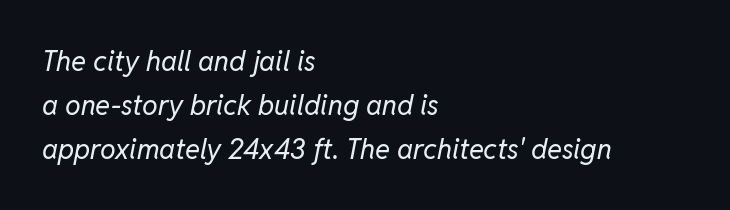
Q: Is the text bold? A: No.
Q: Is the text italic (slanted)? A: Yes, it leans right by about 11 degrees.
Q: Is the text underlined? A: No.
Q: How is the paragraph aligned? A: Left-aligned.
Q: Is the spacing between letters normal or unusually wide? A: Normal.
Q: Is the spacing between lines tight, normal or loose? A: Normal.
Q: Width (condensed, normal, or wide)? A: Normal.
Q: Stroke contrast? A: Low.
Q: x-height? A: Medium.
Q: Monospaced? A: No.
